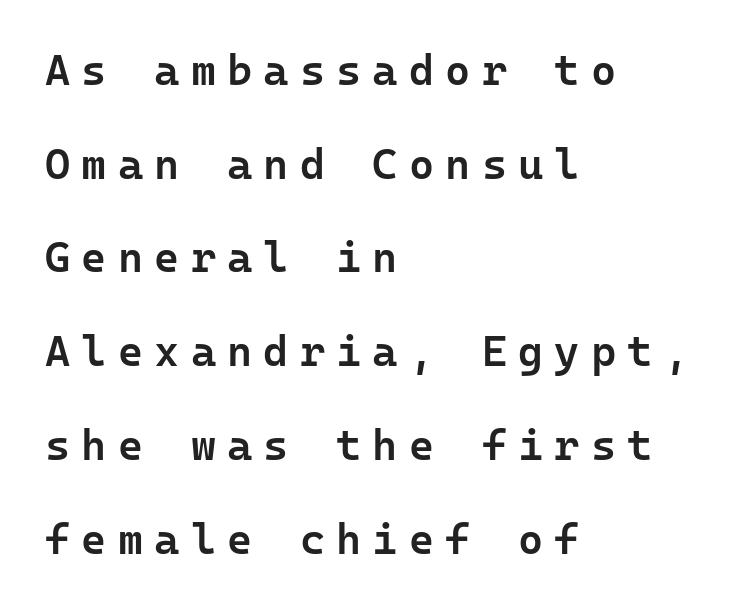
Q: Is the text bold? A: Semi-bold.
Q: Is the text italic (slanted)? A: No, it is upright.
Q: Is the typeface a serif or a sans-serif typeface? A: Sans-serif.
Q: Is the text underlined? A: No.
Q: How is the paragraph aligned? A: Left-aligned.
Q: Is the spacing between letters normal or unusually wide? A: Unusually wide.
Q: Is the spacing between lines tight, normal or loose? A: Loose.
Q: Width (condensed, normal, or wide)? A: Normal.
Q: Stroke contrast? A: Low.
Q: x-height? A: Medium.
